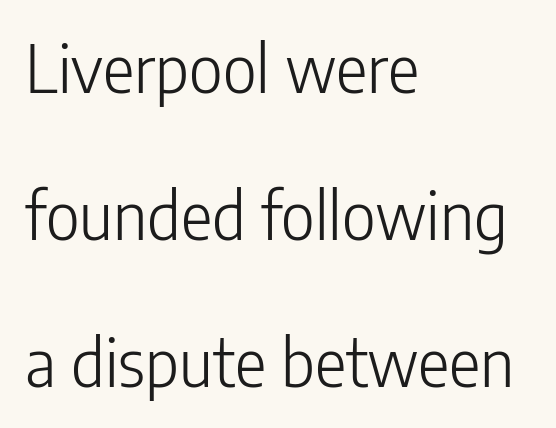
{"serif": "no", "italic": "no", "bold": "no", "weight": "light", "width": "condensed", "stroke_contrast": "low", "x_height": "medium", "monospaced": "no", "underline": "no", "align": "left", "line_spacing": "loose", "line_spacing_ratio": 2.23, "letter_spacing": "normal", "letter_spacing_em": 0.0, "glyph_px": 66}
